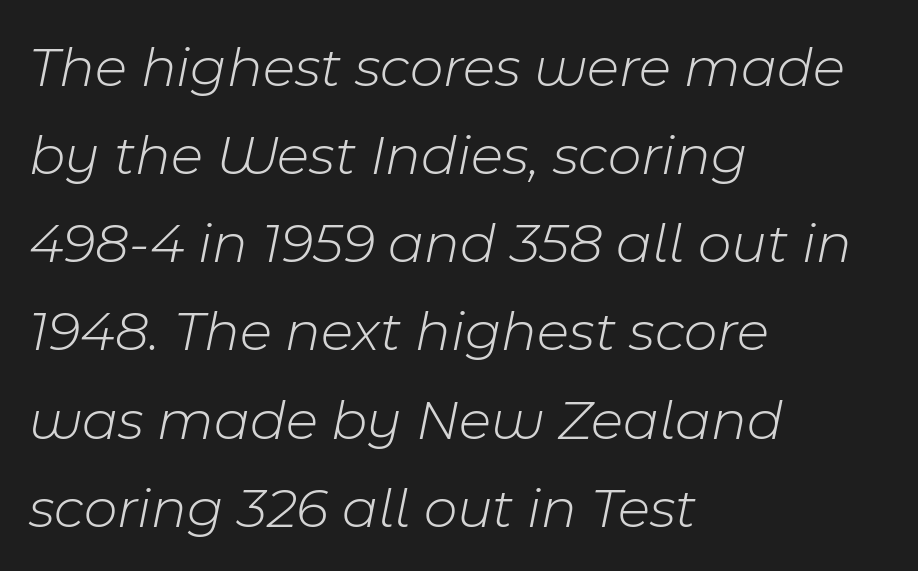
{"italic": "yes", "lean": "right", "slant_degrees": 11, "bold": "no", "weight": "light", "width": "normal", "stroke_contrast": "low", "x_height": "medium", "monospaced": "no", "underline": "no", "align": "left", "line_spacing": "normal", "line_spacing_ratio": 1.52, "letter_spacing": "normal", "letter_spacing_em": 0.0, "glyph_px": 58}
